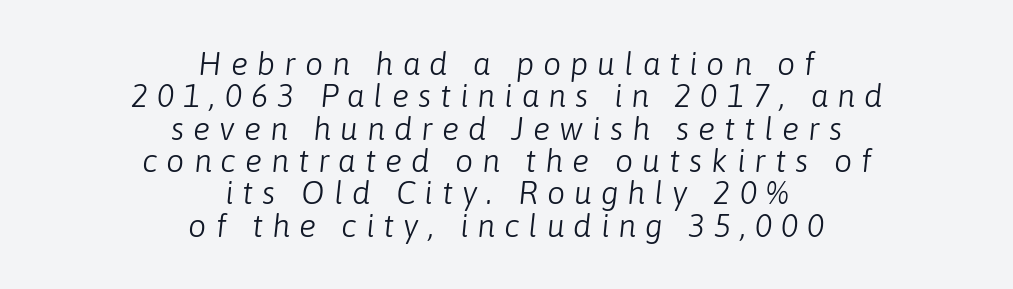
Q: Is the text bold? A: No.
Q: Is the text italic (slanted)? A: Yes, it leans right by about 6 degrees.
Q: Is the text underlined? A: No.
Q: How is the paragraph aligned? A: Centered.
Q: Is the spacing between letters normal or unusually wide? A: Unusually wide.
Q: Is the spacing between lines tight, normal or loose? A: Tight.
Q: Width (condensed, normal, or wide)? A: Normal.
Q: Stroke contrast? A: Low.
Q: x-height? A: Medium.
Q: Monospaced? A: No.
